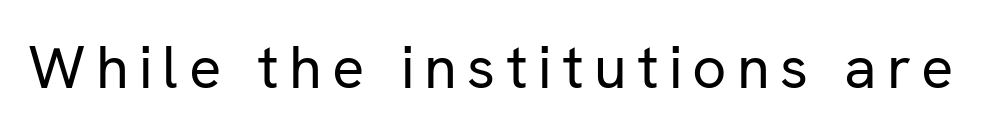
The image shows 60 px regular-weight sans-serif type, upright; set not underlined; low stroke contrast and a medium x-height.
